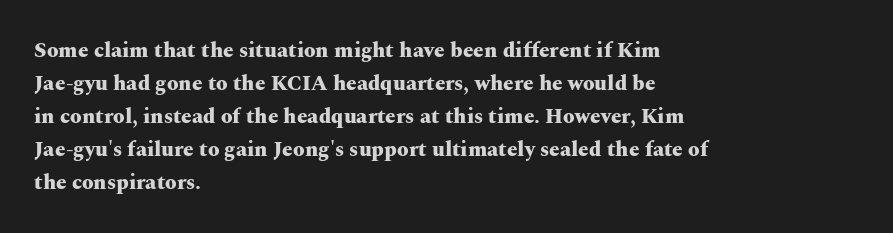
The image shows 21 px bold type, upright; set left-aligned, normal line spacing (1.57x), normal letter spacing, not underlined.
